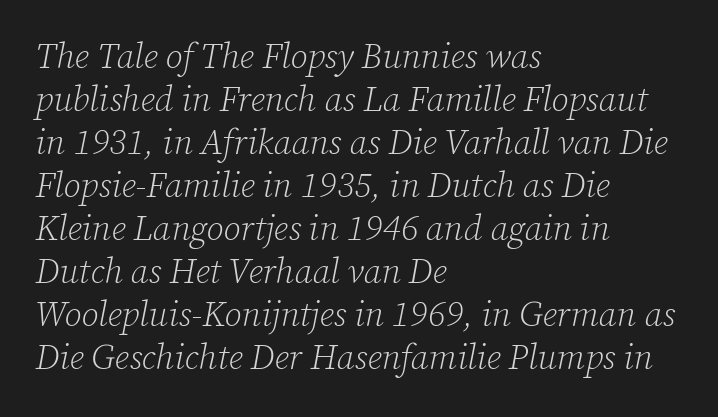
The image shows 35 px light serif type, italic (leaning right); set left-aligned, line spacing 1.23x, normal letter spacing, not underlined; low stroke contrast and a medium x-height.
